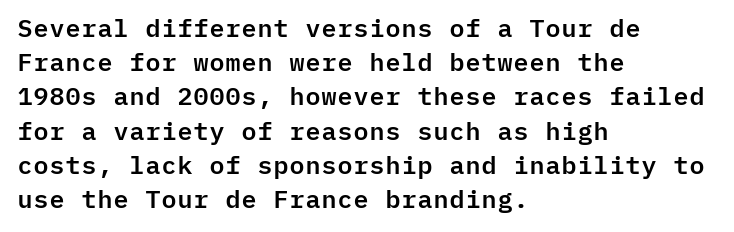
Q: Is the text italic (slanted)? A: No, it is upright.
Q: Is the text underlined? A: No.
Q: How is the paragraph aligned? A: Left-aligned.
Q: Is the spacing between letters normal or unusually wide? A: Normal.
Q: Is the spacing between lines tight, normal or loose? A: Normal.
